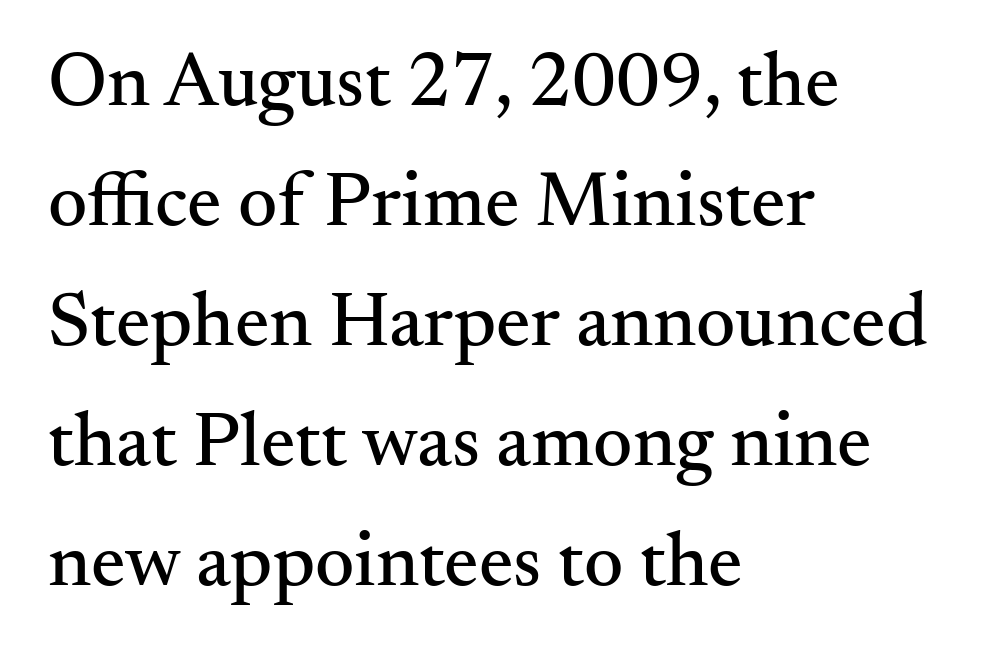
Q: Is the text italic (slanted)? A: No, it is upright.
Q: Is the typeface a serif or a sans-serif typeface? A: Serif.
Q: Is the text underlined? A: No.
Q: How is the paragraph aligned? A: Left-aligned.
Q: Is the spacing between letters normal or unusually wide? A: Normal.
Q: Is the spacing between lines tight, normal or loose? A: Normal.
Q: Width (condensed, normal, or wide)? A: Normal.
Q: Stroke contrast? A: Medium.
Q: x-height? A: Small.
Q: Monospaced? A: No.
